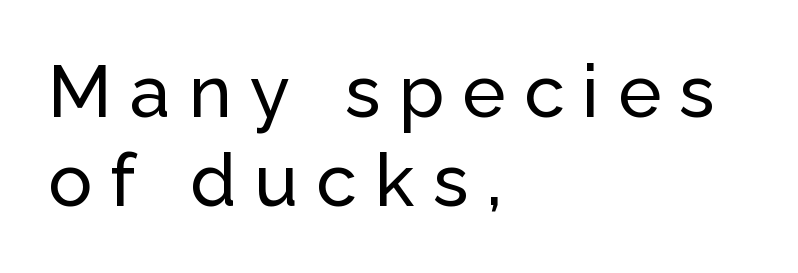
The face used here is rendered with a markedly widened letterfit. Short and long lines alike share a common starting point at left. The area under the type is left untouched. A roman cut, with each character standing at attention. Observe the absence of serifs on each vertical stroke in this sample.
